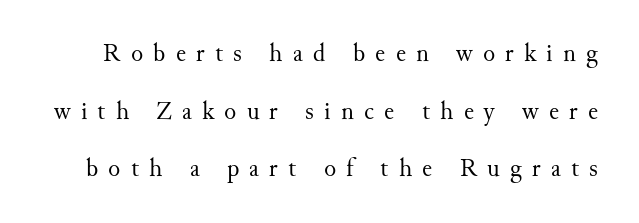
Q: Is the text bold? A: No.
Q: Is the text italic (slanted)? A: No, it is upright.
Q: Is the text underlined? A: No.
Q: Is the spacing between letters normal or unusually wide? A: Unusually wide.
Q: Is the spacing between lines tight, normal or loose? A: Loose.
